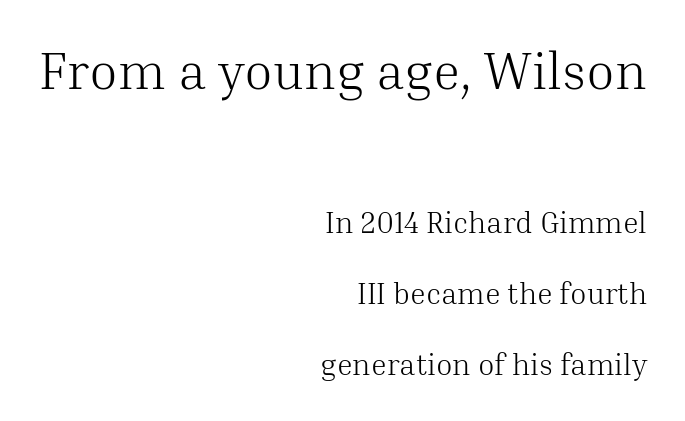
Q: Is the text bold? A: No.
Q: Is the text italic (slanted)? A: No, it is upright.
Q: Is the typeface a serif or a sans-serif typeface? A: Serif.
Q: Is the text underlined? A: No.
Q: How is the paragraph aligned? A: Right-aligned.
Q: Is the spacing between letters normal or unusually wide? A: Normal.
Q: Is the spacing between lines tight, normal or loose? A: Loose.
Q: Which block of text is set in a larger size, the first (top) or the second (bottom)? A: The first (top) one.
Q: Width (condensed, normal, or wide)? A: Normal.
Q: Stroke contrast? A: Medium.
Q: x-height? A: Medium.
Q: Monospaced? A: No.
